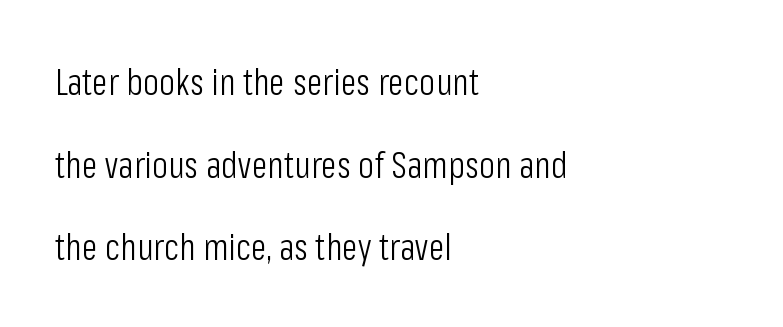
The image shows 37 px light, condensed sans-serif type, upright; set left-aligned, loose line spacing (2.23x), normal letter spacing, not underlined; low stroke contrast and a medium x-height.
